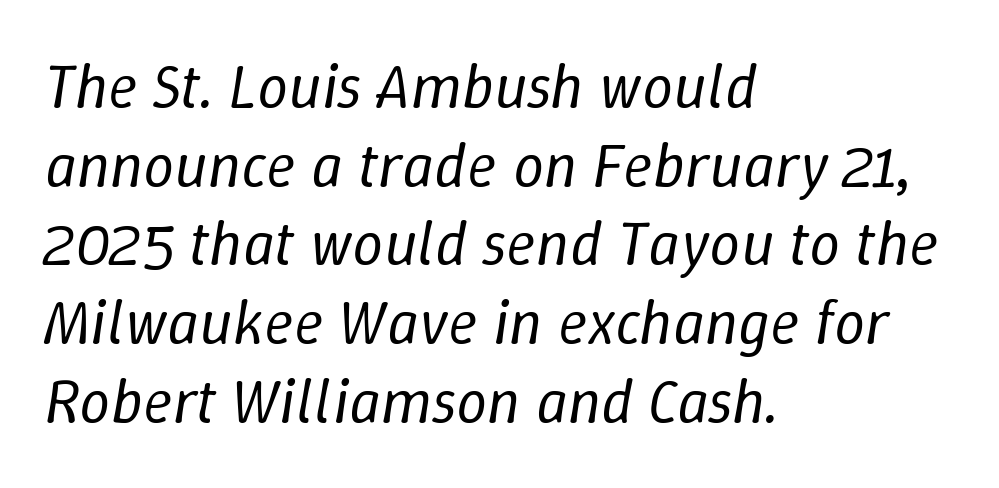
The image shows 62 px regular-weight type, italic (leaning right); set left-aligned, normal line spacing (1.27x), normal letter spacing, not underlined; low stroke contrast and a medium x-height.
